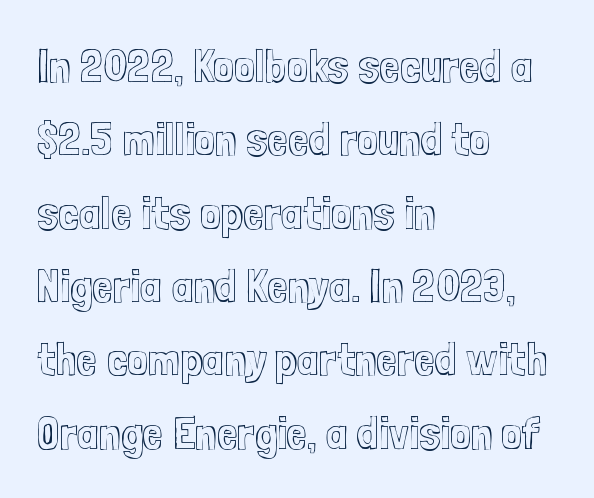
You could call the tracking neutral — neither tight nor loose. The axis of the letterforms is exactly vertical. Words float on clear page, feet unadorned. Where is the straight margin? On the left.
